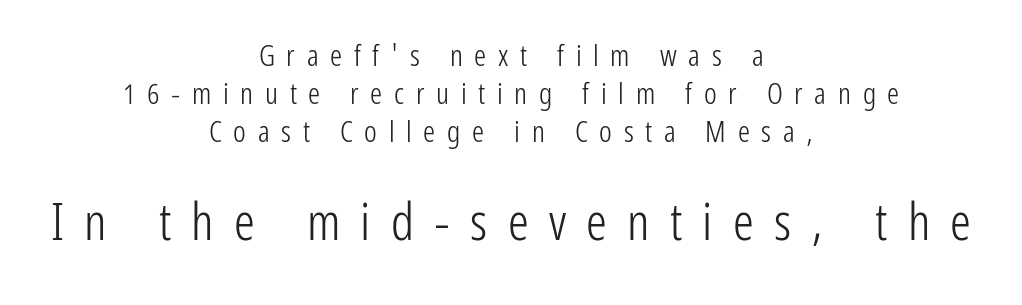
The strip under each line holds only bare page. A centered setting, common on invitations and titles, is used for this passage. The typography opts for an upright posture over an oblique one. The face used here appears at its bigger size in the lower chunk.
